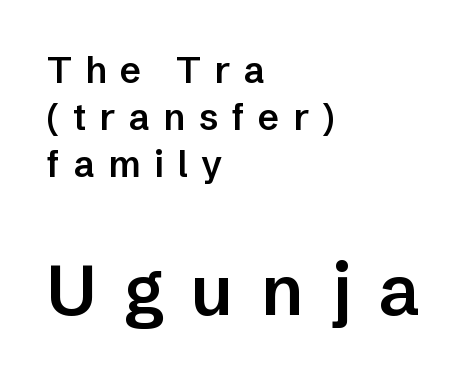
{"serif": "no", "italic": "no", "bold": "semi", "weight": "semibold", "width": "normal", "stroke_contrast": "low", "x_height": "medium", "monospaced": "no", "underline": "no", "align": "left", "line_spacing": "normal", "line_spacing_ratio": 1.31, "letter_spacing": "wide", "letter_spacing_em": 0.38, "larger_block": "second", "size_ratio": 1.97, "glyph_px": 71}
